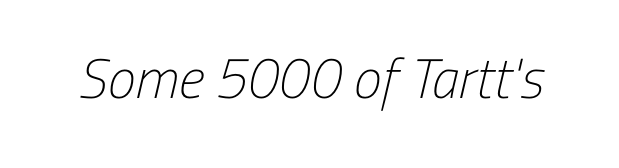
Q: Is the text bold? A: No.
Q: Is the typeface a serif or a sans-serif typeface? A: Sans-serif.
Q: Is the text underlined? A: No.
Q: Is the spacing between letters normal or unusually wide? A: Normal.
Q: Width (condensed, normal, or wide)? A: Condensed.
Q: Stroke contrast? A: Low.
Q: x-height? A: Medium.
Q: Monospaced? A: No.
